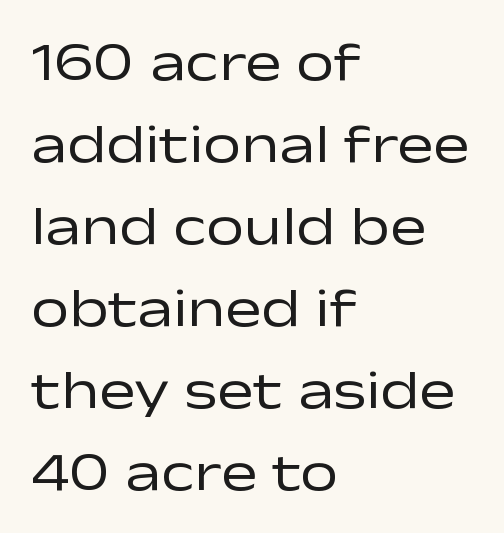
The image shows 54 px regular-weight, wide sans-serif type, upright; set left-aligned, normal line spacing (1.52x), normal letter spacing, not underlined; low stroke contrast and a medium x-height.
